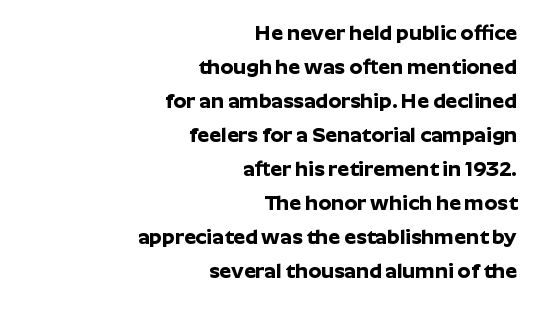
{"italic": "no", "bold": "yes", "underline": "no", "align": "right", "line_spacing": "normal", "line_spacing_ratio": 1.62, "letter_spacing": "normal", "letter_spacing_em": 0.0, "glyph_px": 21}
